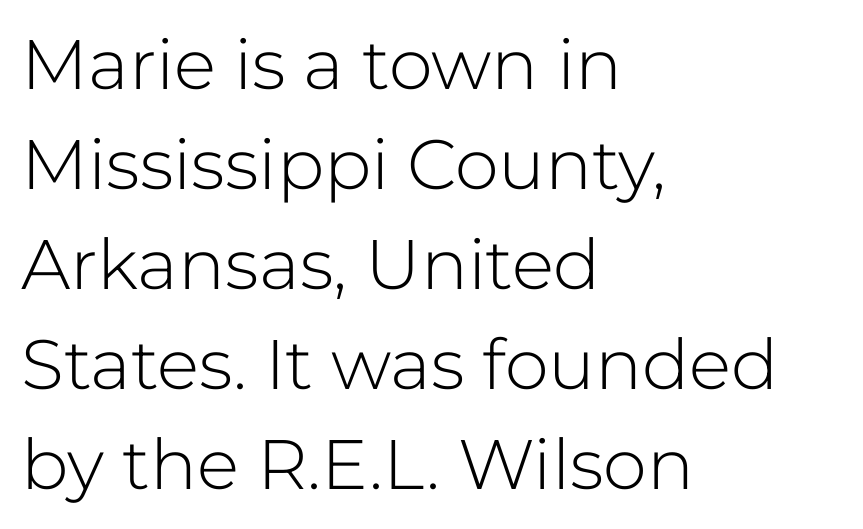
{"serif": "no", "italic": "no", "bold": "no", "weight": "light", "width": "normal", "stroke_contrast": "low", "x_height": "medium", "monospaced": "no", "underline": "no", "align": "left", "line_spacing": "normal", "line_spacing_ratio": 1.43, "letter_spacing": "normal", "letter_spacing_em": 0.0, "glyph_px": 70}
